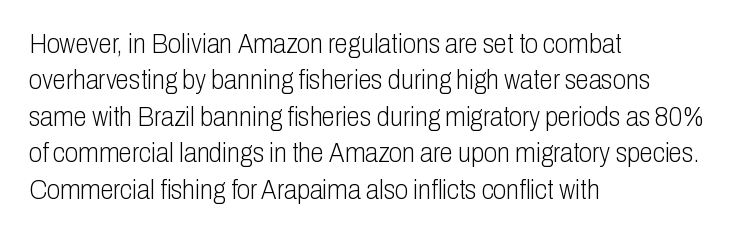
{"italic": "no", "bold": "no", "underline": "no", "align": "left", "line_spacing": "normal", "line_spacing_ratio": 1.35, "letter_spacing": "normal", "letter_spacing_em": 0.0, "glyph_px": 27}
